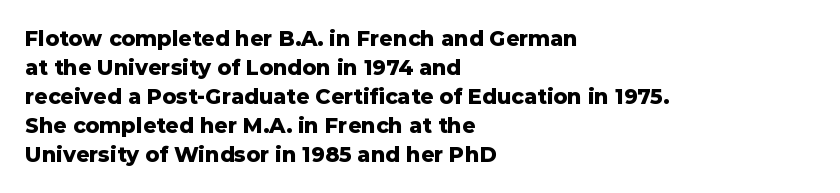
The image shows 21 px bold type, upright; set left-aligned, normal line spacing (1.38x), normal letter spacing, not underlined.
